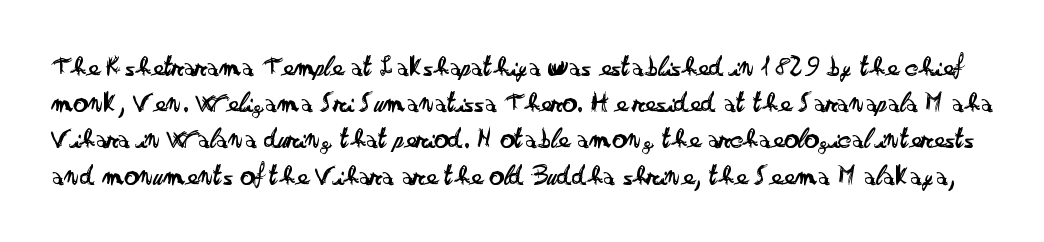
{"serif": "no", "italic": "no", "bold": "no", "weight": "regular", "width": "wide", "stroke_contrast": "low", "x_height": "small", "monospaced": "no", "underline": "no", "line_spacing": "normal", "line_spacing_ratio": 1.25, "letter_spacing": "normal", "letter_spacing_em": 0.0, "glyph_px": 29}
